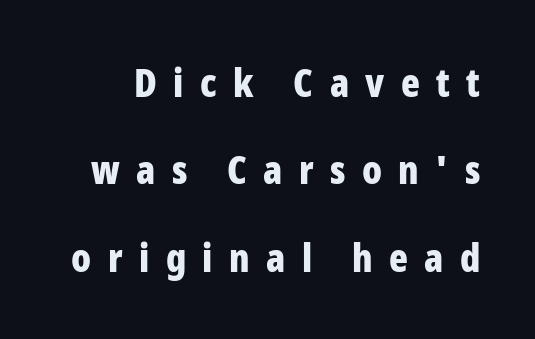
Q: Is the text bold? A: Yes.
Q: Is the text italic (slanted)? A: No, it is upright.
Q: Is the typeface a serif or a sans-serif typeface? A: Sans-serif.
Q: Is the text underlined? A: No.
Q: Is the spacing between letters normal or unusually wide? A: Unusually wide.
Q: Is the spacing between lines tight, normal or loose? A: Loose.
Q: Width (condensed, normal, or wide)? A: Condensed.
Q: Stroke contrast? A: Low.
Q: x-height? A: Medium.
Q: Monospaced? A: No.
